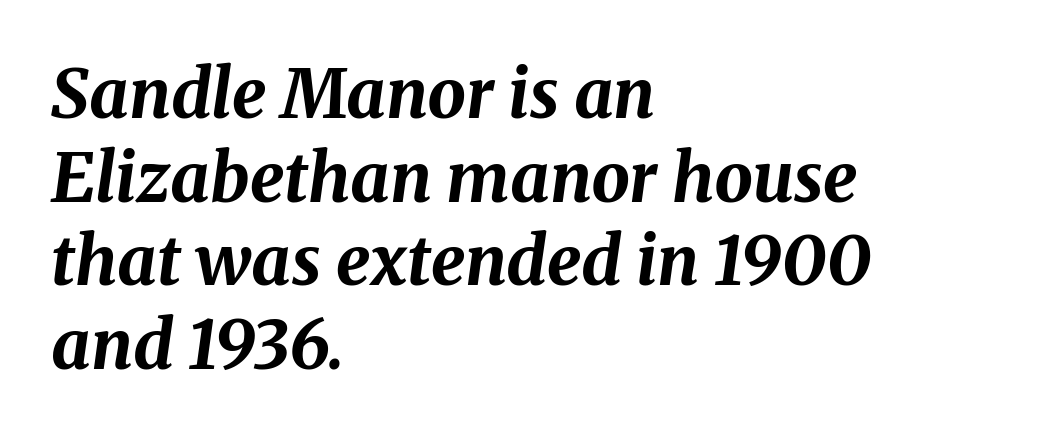
The image shows 68 px bold type, italic (leaning right); set left-aligned, line spacing 1.23x, normal letter spacing, not underlined; medium stroke contrast and a medium x-height.
